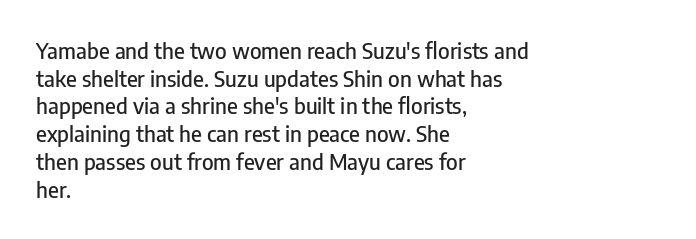
Regarding leading, the lines here are spaced in the standard way. The space beneath each line is pristine and unruled. Tracking value appears to be zero — textbook default spacing. The setting favours the left margin, as ordinary paragraphs usually do.
